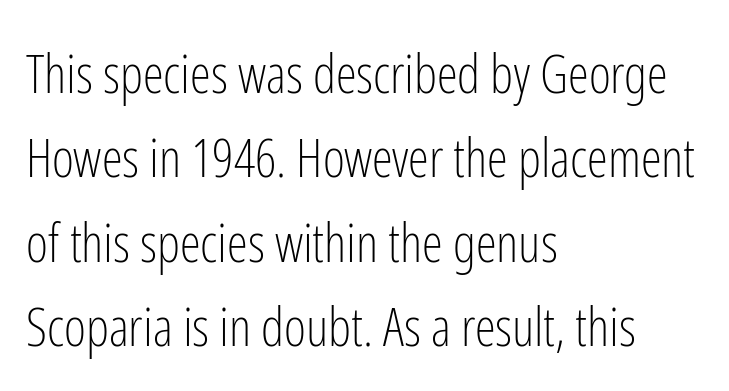
The image shows 53 px light, condensed sans-serif type, upright; set left-aligned, normal line spacing (1.59x), normal letter spacing, not underlined; low stroke contrast and a medium x-height.
